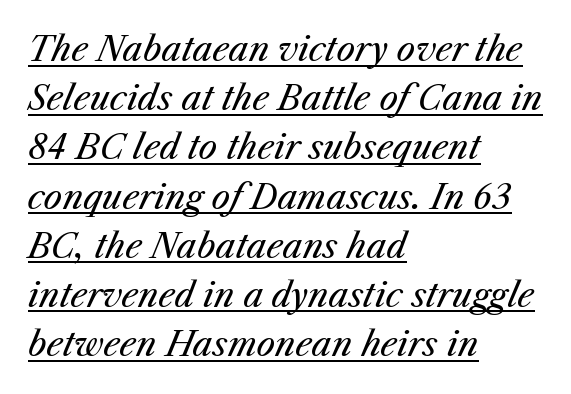
{"italic": "yes", "lean": "right", "slant_degrees": 25, "bold": "no", "weight": "regular", "width": "normal", "stroke_contrast": "medium", "x_height": "medium", "monospaced": "no", "underline": "yes", "align": "left", "line_spacing": "normal", "line_spacing_ratio": 1.49, "letter_spacing": "normal", "letter_spacing_em": 0.0, "glyph_px": 33}
